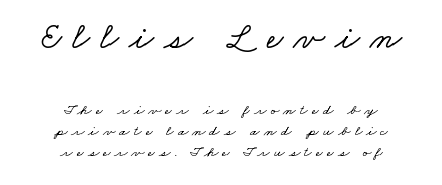
{"serif": "yes", "width": "wide", "stroke_contrast": "low", "x_height": "small", "monospaced": "no", "underline": "no", "align": "center", "line_spacing": "normal", "line_spacing_ratio": 1.41, "letter_spacing": "wide", "letter_spacing_em": 0.27, "larger_block": "first", "size_ratio": 2.47, "glyph_px": 37}
